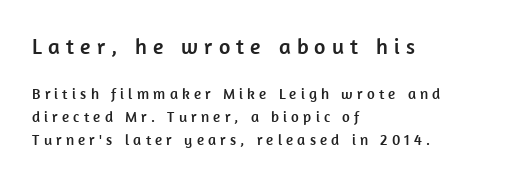
The image shows 22 px text type, upright; set left-aligned, normal line spacing (1.55x), unusually wide letter spacing (+0.28 em), not underlined; the first (top) block is 1.47x larger.
